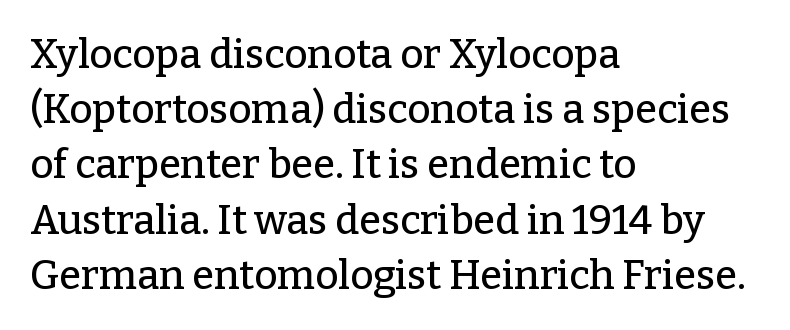
{"serif": "yes", "italic": "no", "width": "normal", "stroke_contrast": "low", "x_height": "medium", "monospaced": "no", "underline": "no", "align": "left", "line_spacing": "normal", "line_spacing_ratio": 1.38, "letter_spacing": "normal", "letter_spacing_em": 0.0, "glyph_px": 40}
